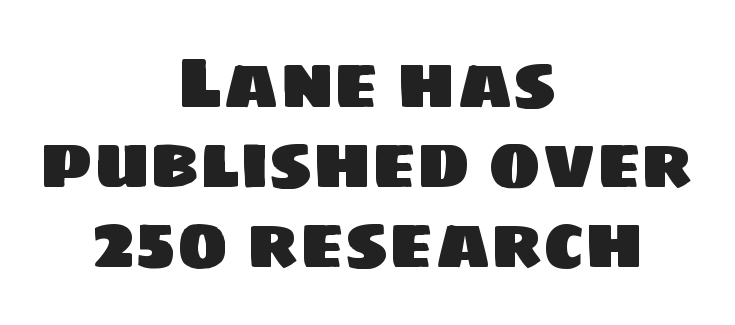
The image shows 71 px sans-serif type; set centered, tight line spacing (1.13x), normal letter spacing, not underlined; low stroke contrast and a large x-height.
